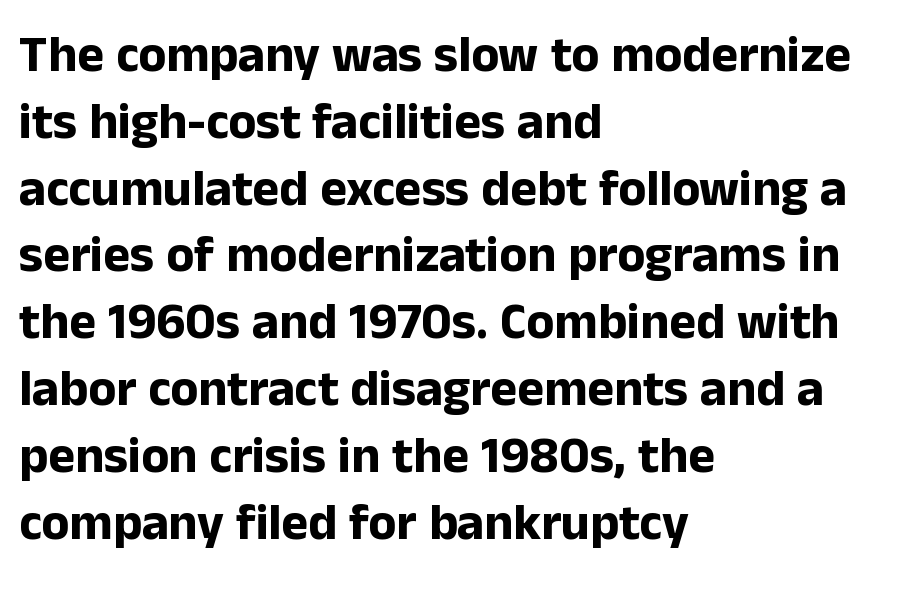
{"serif": "no", "italic": "no", "bold": "yes", "weight": "bold", "width": "normal", "stroke_contrast": "low", "x_height": "medium", "monospaced": "no", "underline": "no", "align": "left", "line_spacing": "normal", "line_spacing_ratio": 1.31, "letter_spacing": "normal", "letter_spacing_em": 0.0, "glyph_px": 51}
